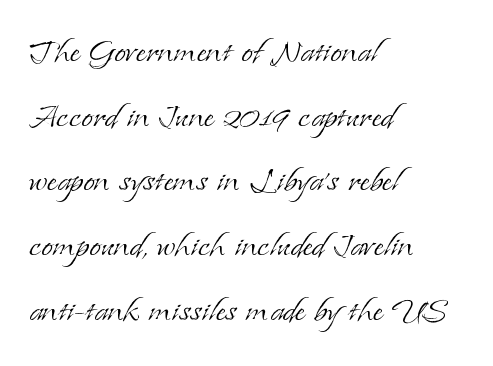
{"serif": "yes", "bold": "no", "weight": "light", "width": "normal", "stroke_contrast": "low", "x_height": "small", "monospaced": "no", "underline": "no", "align": "left", "line_spacing": "normal", "line_spacing_ratio": 1.54, "letter_spacing": "normal", "letter_spacing_em": 0.0, "glyph_px": 42}
